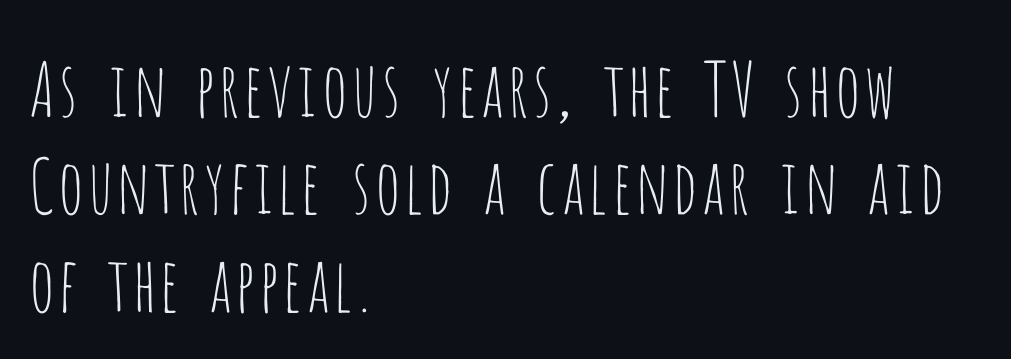
Q: Is the text bold? A: No.
Q: Is the text italic (slanted)? A: No, it is upright.
Q: Is the typeface a serif or a sans-serif typeface? A: Sans-serif.
Q: Is the text underlined? A: No.
Q: How is the paragraph aligned? A: Left-aligned.
Q: Is the spacing between letters normal or unusually wide? A: Normal.
Q: Is the spacing between lines tight, normal or loose? A: Normal.
Q: Width (condensed, normal, or wide)? A: Condensed.
Q: Stroke contrast? A: Low.
Q: x-height? A: Large.
Q: Monospaced? A: No.
